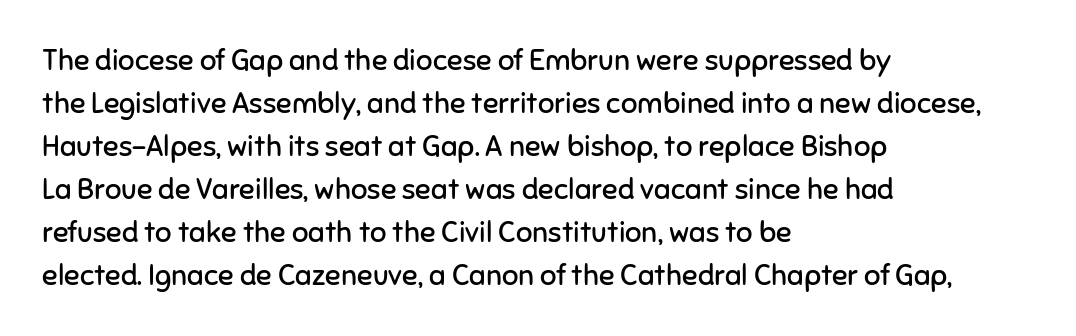
Q: Is the text bold? A: No.
Q: Is the text italic (slanted)? A: No, it is upright.
Q: Is the typeface a serif or a sans-serif typeface? A: Sans-serif.
Q: Is the text underlined? A: No.
Q: How is the paragraph aligned? A: Left-aligned.
Q: Is the spacing between letters normal or unusually wide? A: Normal.
Q: Is the spacing between lines tight, normal or loose? A: Normal.
Q: Width (condensed, normal, or wide)? A: Normal.
Q: Stroke contrast? A: Low.
Q: x-height? A: Medium.
Q: Monospaced? A: No.
